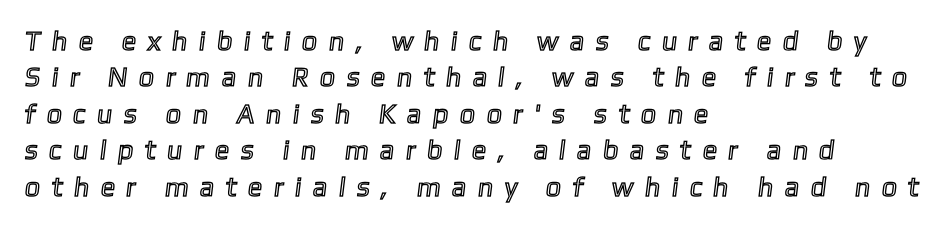
Leftover space on each line is placed entirely after the last word. Someone cranked the tracking dial way up on this one. The vertical gap from one line to the next is medium. The specimen omits any rule beneath the text block's lines.
